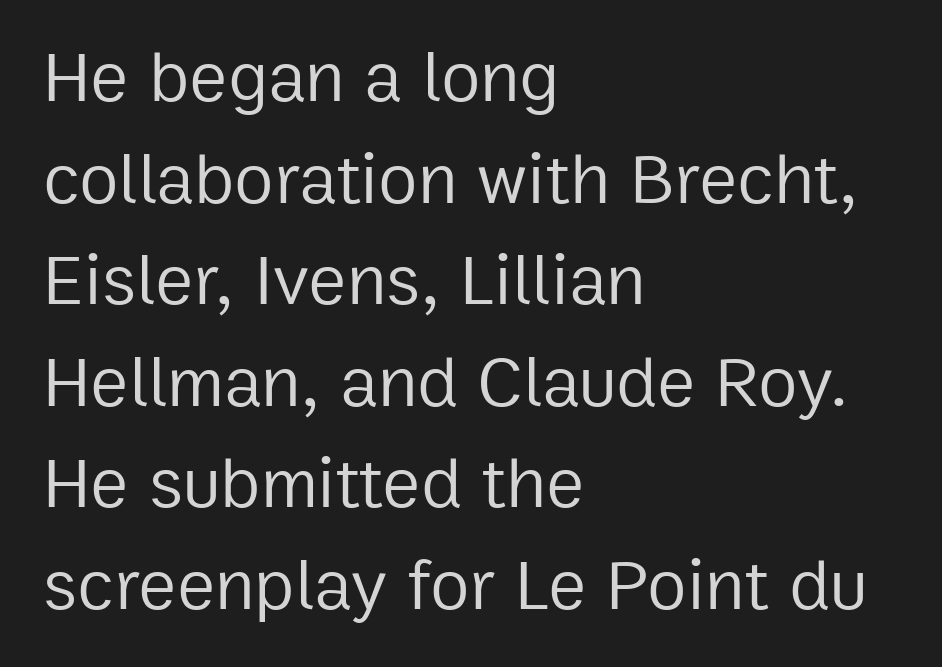
The image shows 72 px regular-weight sans-serif type, upright; set left-aligned, normal line spacing (1.41x), normal letter spacing, not underlined; low stroke contrast and a medium x-height.
